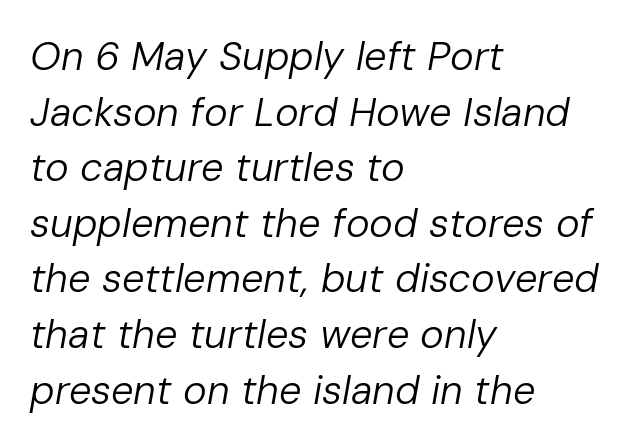
{"italic": "yes", "lean": "right", "slant_degrees": 10, "bold": "no", "weight": "regular", "width": "normal", "stroke_contrast": "low", "x_height": "medium", "monospaced": "no", "underline": "no", "align": "left", "line_spacing": "normal", "line_spacing_ratio": 1.39, "letter_spacing": "normal", "letter_spacing_em": 0.0, "glyph_px": 40}
